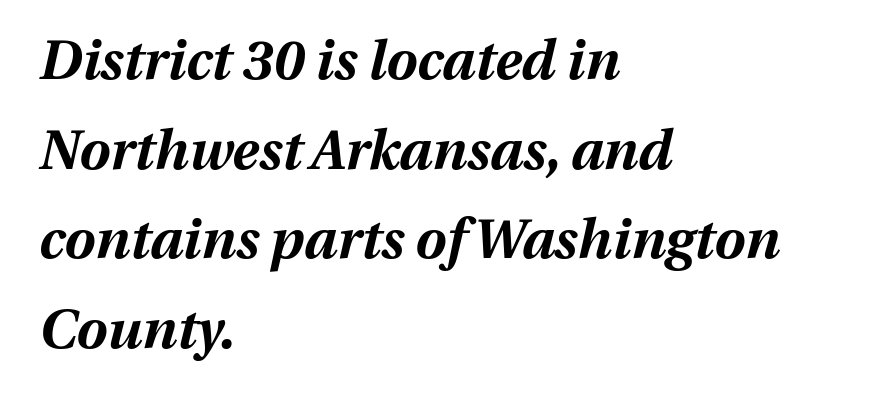
The image shows 55 px bold type, italic (leaning right); set left-aligned, normal line spacing (1.63x), normal letter spacing, not underlined; medium stroke contrast and a medium x-height.
